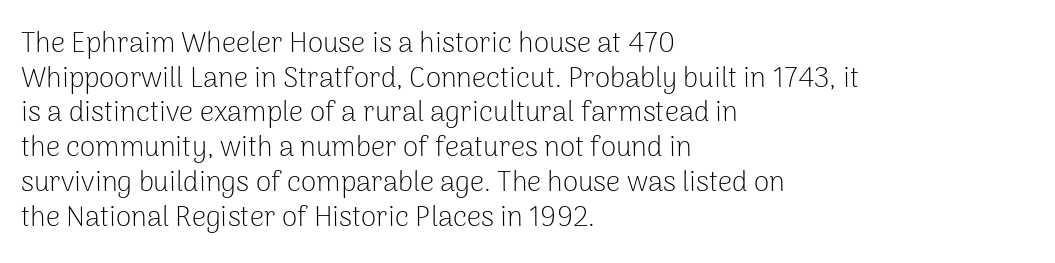
{"serif": "no", "italic": "no", "bold": "no", "weight": "light", "width": "normal", "stroke_contrast": "low", "x_height": "medium", "monospaced": "no", "underline": "no", "align": "left", "line_spacing_ratio": 1.24, "letter_spacing": "normal", "letter_spacing_em": 0.0, "glyph_px": 28}
